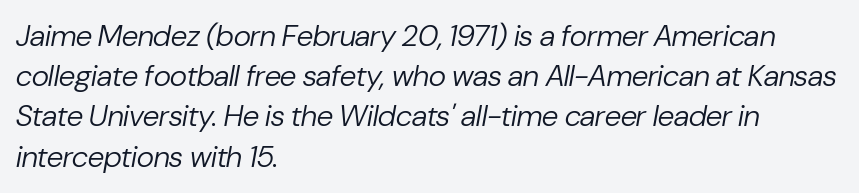
The image shows 30 px regular-weight type, italic (leaning right); set left-aligned, normal line spacing (1.34x), normal letter spacing, not underlined; low stroke contrast and a medium x-height.
